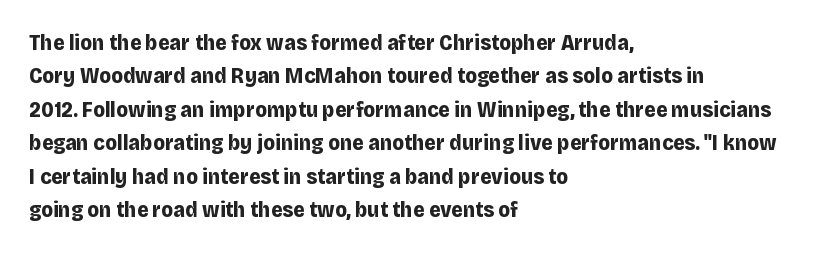
The image shows 22 px bold type, upright; set left-aligned, normal line spacing (1.52x), normal letter spacing, not underlined.
